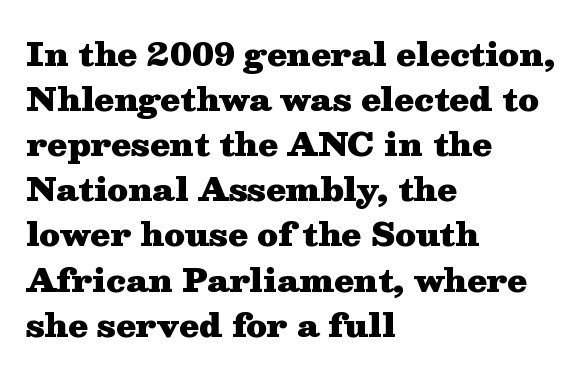
The image shows 32 px heavy, wide serif type, upright; set left-aligned, normal line spacing (1.41x), normal letter spacing, not underlined; medium stroke contrast and a medium x-height.
